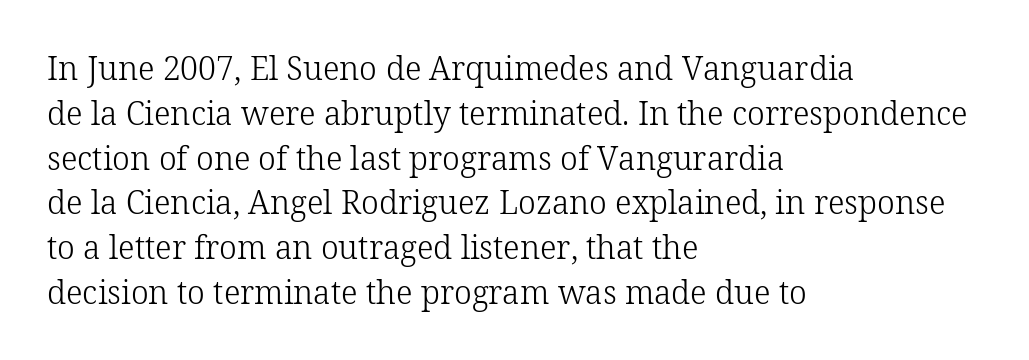
{"serif": "yes", "italic": "no", "bold": "no", "weight": "light", "width": "normal", "stroke_contrast": "low", "x_height": "medium", "monospaced": "no", "underline": "no", "align": "left", "line_spacing": "normal", "line_spacing_ratio": 1.4, "letter_spacing": "normal", "letter_spacing_em": 0.0, "glyph_px": 32}
